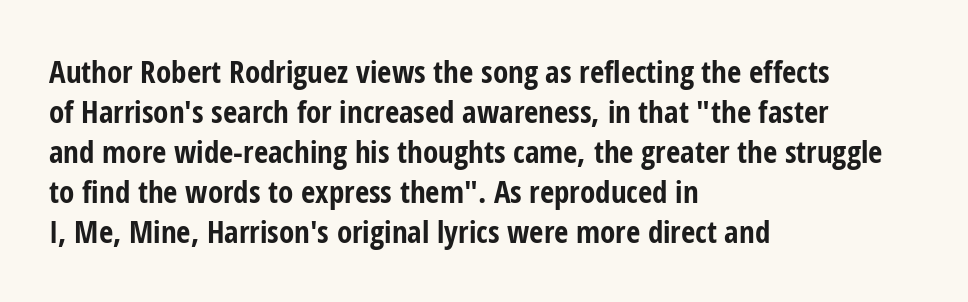
Q: Is the text bold? A: Yes.
Q: Is the text italic (slanted)? A: No, it is upright.
Q: Is the typeface a serif or a sans-serif typeface? A: Sans-serif.
Q: Is the text underlined? A: No.
Q: How is the paragraph aligned? A: Left-aligned.
Q: Is the spacing between letters normal or unusually wide? A: Normal.
Q: Is the spacing between lines tight, normal or loose? A: Normal.
Q: Width (condensed, normal, or wide)? A: Condensed.
Q: Stroke contrast? A: Low.
Q: x-height? A: Medium.
Q: Monospaced? A: No.
